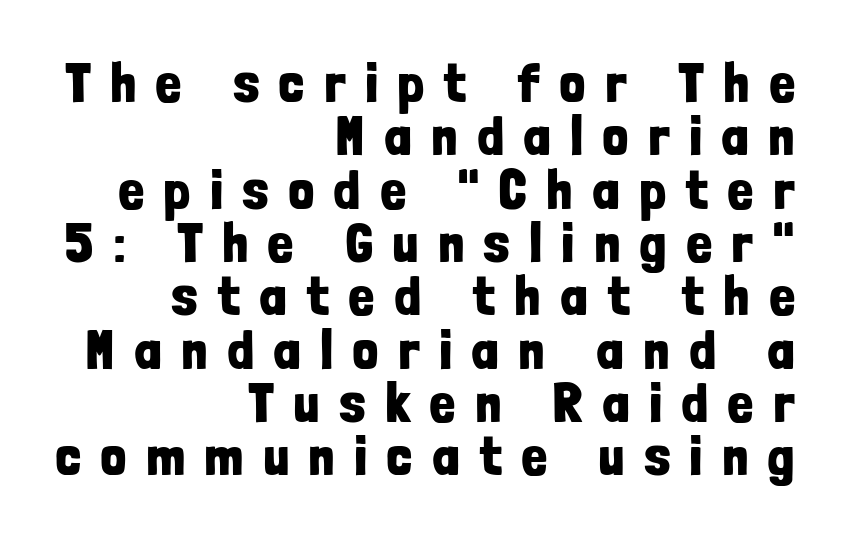
The face used here has the dense, thick strokes of a bold. Each letter keeps its own natural width here, so spacing adapts to shape. Type without underlining. Vertical strokes here are truly vertical.
